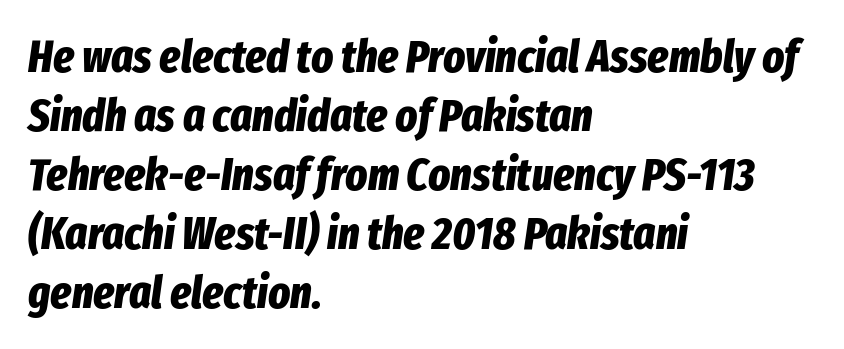
The image shows 46 px bold, condensed type, italic (leaning right); set left-aligned, normal line spacing (1.28x), normal letter spacing, not underlined; low stroke contrast and a medium x-height.
